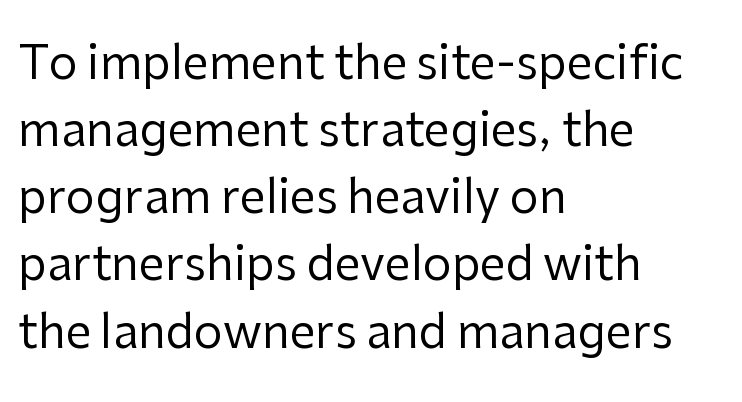
In terms of letterspacing, this is plain default setting. The rendering uses natural spacing where letterforms have individual widths. Summary of weight: not heavy and not bold. Each letter's strokes conclude bluntly, with no projecting serifs.
